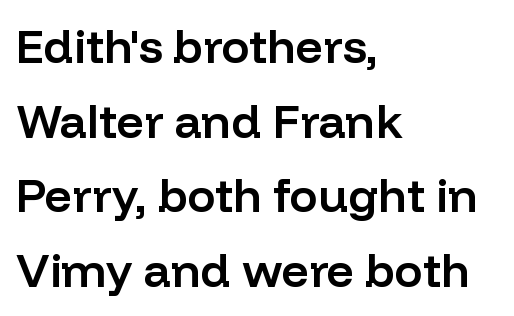
Q: Is the text bold? A: Semi-bold.
Q: Is the text italic (slanted)? A: No, it is upright.
Q: Is the typeface a serif or a sans-serif typeface? A: Sans-serif.
Q: Is the text underlined? A: No.
Q: How is the paragraph aligned? A: Left-aligned.
Q: Is the spacing between letters normal or unusually wide? A: Normal.
Q: Is the spacing between lines tight, normal or loose? A: Normal.
Q: Width (condensed, normal, or wide)? A: Normal.
Q: Stroke contrast? A: Low.
Q: x-height? A: Medium.
Q: Monospaced? A: No.
